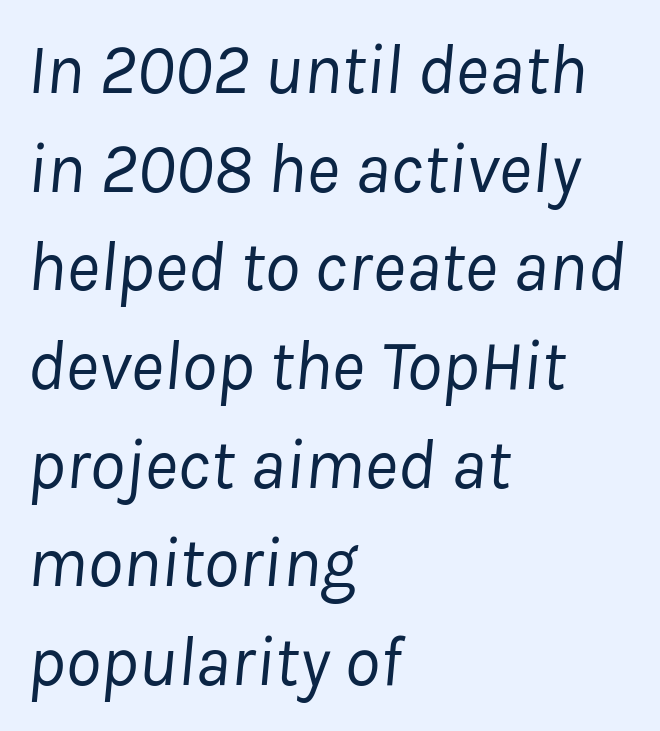
Underline: absent. Compared with ordinary roman type, these characters are visibly tilted. The letters advance in unequal steps, a hallmark of proportional type. The tracking reads as untouched default to a designer's eye. Stems here are at most as thick as an everyday book face.
